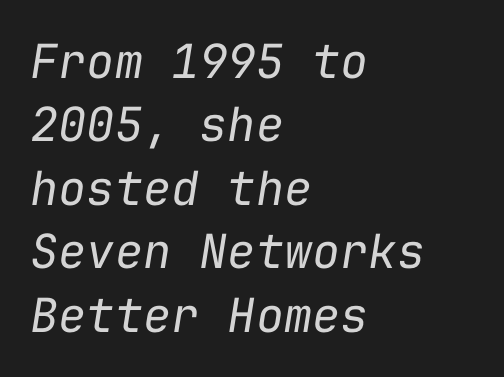
Spacing between characters is what you'd get straight out of the box. The rendering applies a slant to the glyphs. All the whitespace from short lines collects on the right. The passage shown is typed in a monospace face where columns stay perfectly aligned.
